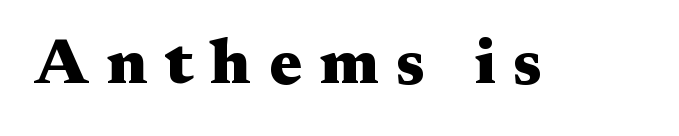
Q: Is the text bold? A: Yes.
Q: Is the text italic (slanted)? A: No, it is upright.
Q: Is the typeface a serif or a sans-serif typeface? A: Serif.
Q: Is the text underlined? A: No.
Q: Is the spacing between letters normal or unusually wide? A: Unusually wide.
Q: Width (condensed, normal, or wide)? A: Wide.
Q: Stroke contrast? A: Medium.
Q: x-height? A: Medium.
Q: Monospaced? A: No.
